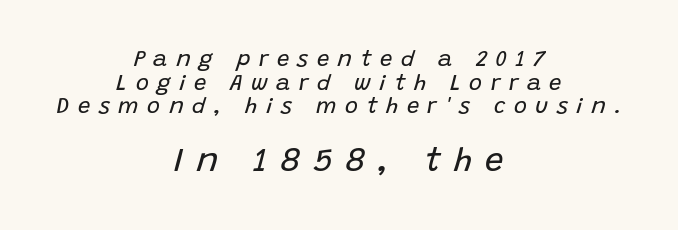
The image shows 33 px regular-weight type, italic (leaning right); set centered, tight line spacing (1.07x), unusually wide letter spacing (+0.39 em), not underlined; the second (bottom) block is 1.5x larger; low stroke contrast and a large x-height.
